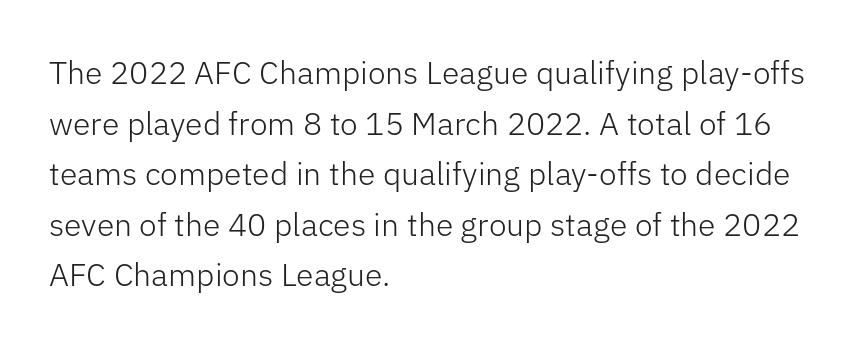
The gap between lines stays unmarked. The font sits on the lighter half of the weight spectrum, regular included. The paragraph shown leans on its left margin. Short note: letters normally spaced.
